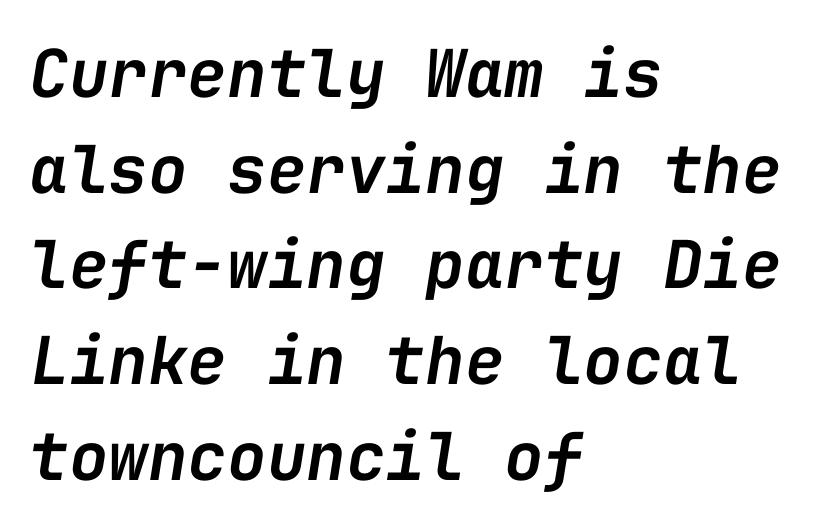
Q: Is the text bold? A: Semi-bold.
Q: Is the text italic (slanted)? A: Yes, it leans right by about 9 degrees.
Q: Is the text underlined? A: No.
Q: How is the paragraph aligned? A: Left-aligned.
Q: Is the spacing between letters normal or unusually wide? A: Normal.
Q: Is the spacing between lines tight, normal or loose? A: Normal.
Q: Width (condensed, normal, or wide)? A: Normal.
Q: Stroke contrast? A: Low.
Q: x-height? A: Medium.
Q: Monospaced? A: Yes.
